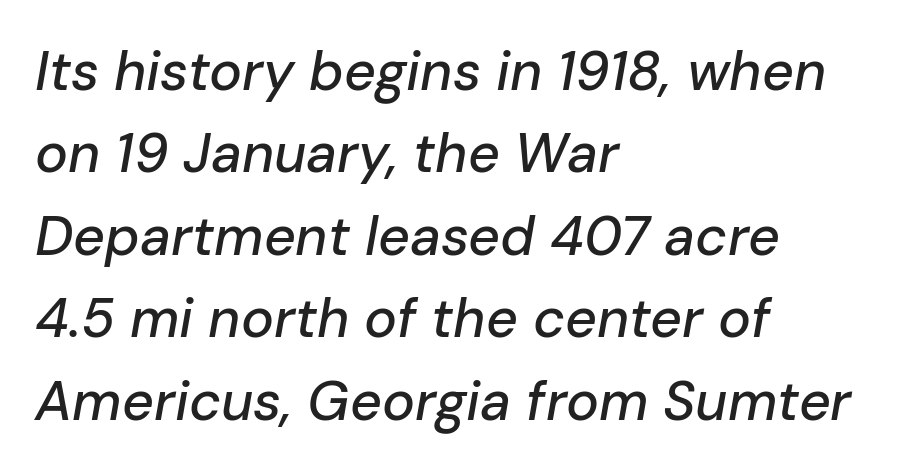
The image shows 55 px text type, italic (leaning right); set left-aligned, normal line spacing (1.5x), normal letter spacing, not underlined; low stroke contrast and a medium x-height.
